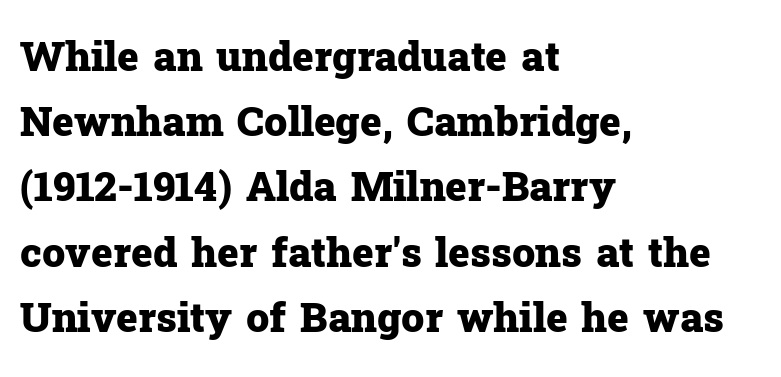
{"serif": "yes", "italic": "no", "bold": "yes", "weight": "heavy", "width": "normal", "stroke_contrast": "low", "x_height": "medium", "monospaced": "no", "underline": "no", "align": "left", "line_spacing": "normal", "line_spacing_ratio": 1.59, "letter_spacing": "normal", "letter_spacing_em": 0.0, "glyph_px": 41}
